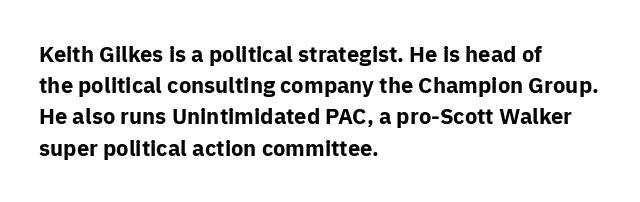
The image shows 22 px bold type, upright; set left-aligned, normal line spacing (1.42x), normal letter spacing, not underlined.
